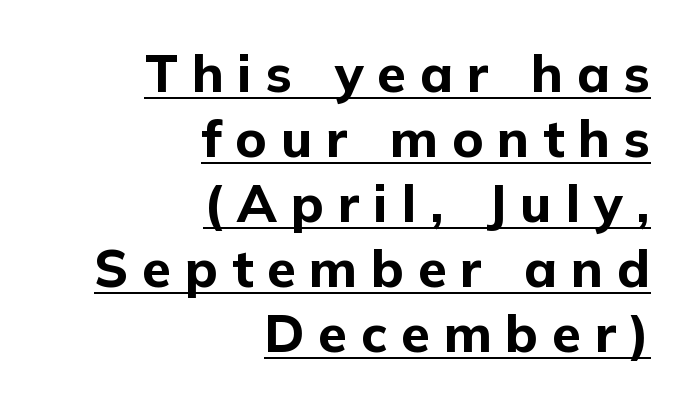
Q: Is the text bold? A: Yes.
Q: Is the text italic (slanted)? A: No, it is upright.
Q: Is the typeface a serif or a sans-serif typeface? A: Sans-serif.
Q: Is the text underlined? A: Yes.
Q: How is the paragraph aligned? A: Right-aligned.
Q: Is the spacing between letters normal or unusually wide? A: Unusually wide.
Q: Is the spacing between lines tight, normal or loose? A: Normal.
Q: Width (condensed, normal, or wide)? A: Normal.
Q: Stroke contrast? A: Low.
Q: x-height? A: Medium.
Q: Monospaced? A: No.
